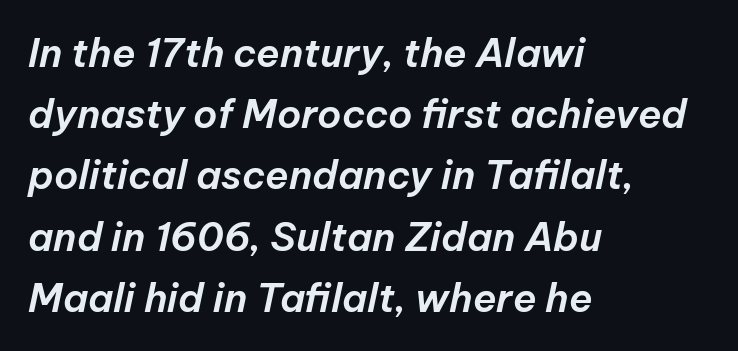
Q: Is the text italic (slanted)? A: Yes, it leans right by about 12 degrees.
Q: Is the text underlined? A: No.
Q: How is the paragraph aligned? A: Left-aligned.
Q: Is the spacing between letters normal or unusually wide? A: Normal.
Q: Is the spacing between lines tight, normal or loose? A: Normal.
Q: Width (condensed, normal, or wide)? A: Normal.
Q: Stroke contrast? A: Low.
Q: x-height? A: Medium.
Q: Monospaced? A: No.
